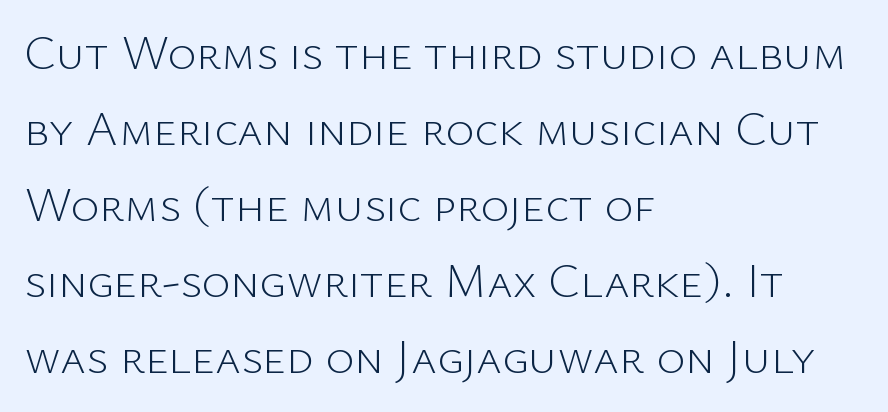
Q: Is the text bold? A: No.
Q: Is the text italic (slanted)? A: No, it is upright.
Q: Is the typeface a serif or a sans-serif typeface? A: Sans-serif.
Q: Is the text underlined? A: No.
Q: How is the paragraph aligned? A: Left-aligned.
Q: Is the spacing between letters normal or unusually wide? A: Normal.
Q: Is the spacing between lines tight, normal or loose? A: Normal.
Q: Width (condensed, normal, or wide)? A: Normal.
Q: Stroke contrast? A: Low.
Q: x-height? A: Medium.
Q: Monospaced? A: No.
